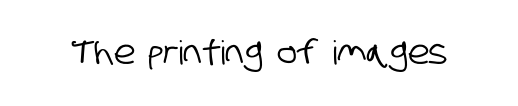
Descender tails drop into unmarked territory. Think of a printed novel: that variable character pitch is what you see here. Caption: standard tracking, unaltered. Note: no serifs on the glyphs.
